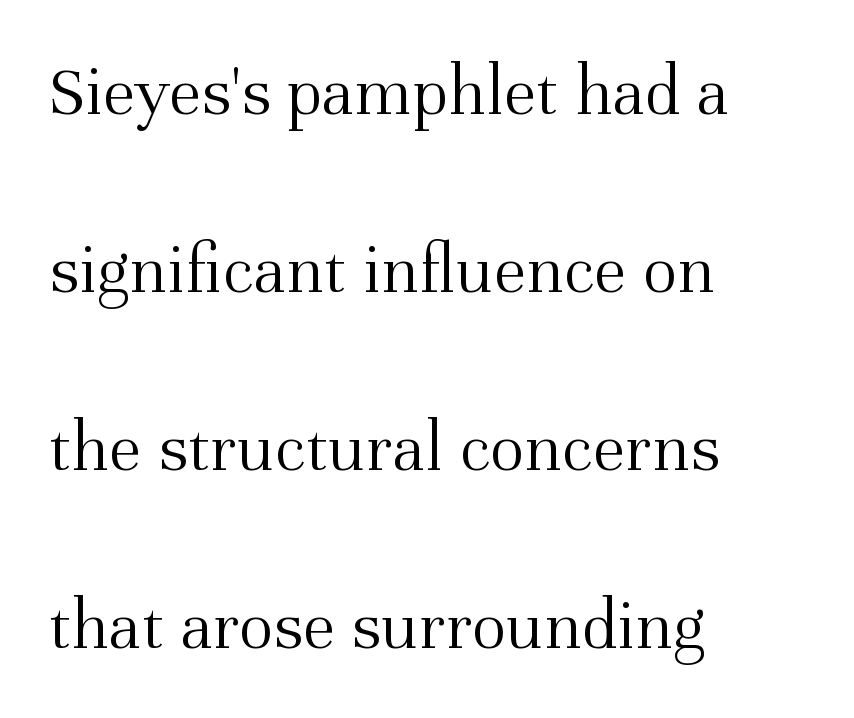
Letters rest on an invisible, unmarked baseline. Stroke mass is kept to a normal reading level or below. Glyph-to-glyph distance matches everyday printed text. Reading down the block, your eye returns to a fixed left position each line. Leading is clearly above the norm, producing a sparse column.
